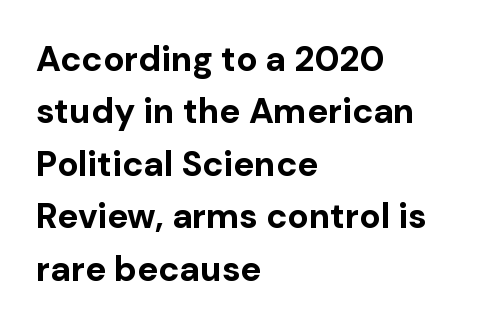
Q: Is the text bold? A: Yes.
Q: Is the text italic (slanted)? A: No, it is upright.
Q: Is the typeface a serif or a sans-serif typeface? A: Sans-serif.
Q: Is the text underlined? A: No.
Q: How is the paragraph aligned? A: Left-aligned.
Q: Is the spacing between letters normal or unusually wide? A: Normal.
Q: Is the spacing between lines tight, normal or loose? A: Normal.
Q: Width (condensed, normal, or wide)? A: Normal.
Q: Stroke contrast? A: Low.
Q: x-height? A: Medium.
Q: Monospaced? A: No.
